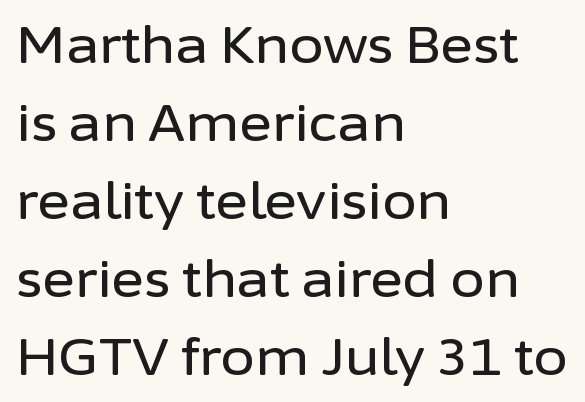
Q: Is the text italic (slanted)? A: No, it is upright.
Q: Is the typeface a serif or a sans-serif typeface? A: Sans-serif.
Q: Is the text underlined? A: No.
Q: How is the paragraph aligned? A: Left-aligned.
Q: Is the spacing between letters normal or unusually wide? A: Normal.
Q: Is the spacing between lines tight, normal or loose? A: Normal.
Q: Width (condensed, normal, or wide)? A: Normal.
Q: Stroke contrast? A: Low.
Q: x-height? A: Medium.
Q: Monospaced? A: No.
